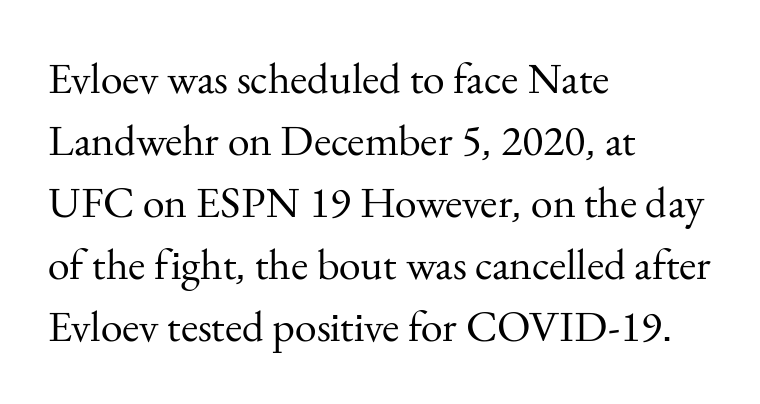
The image shows 44 px regular-weight serif type, upright; set left-aligned, normal line spacing (1.41x), normal letter spacing, not underlined; medium stroke contrast and a small x-height.
